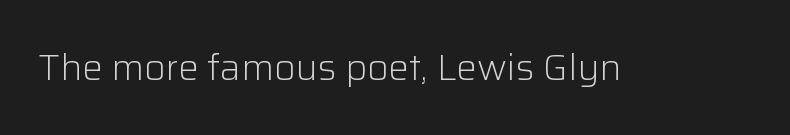
{"serif": "no", "italic": "no", "bold": "no", "weight": "light", "width": "normal", "stroke_contrast": "low", "x_height": "medium", "monospaced": "no", "underline": "no", "letter_spacing": "normal", "letter_spacing_em": 0.0, "glyph_px": 37}
